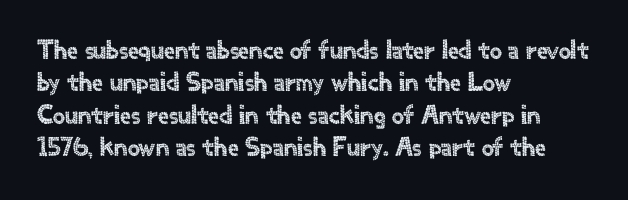
{"italic": "no", "underline": "no", "align": "left", "line_spacing_ratio": 1.2, "letter_spacing": "normal", "letter_spacing_em": 0.0, "glyph_px": 27}
